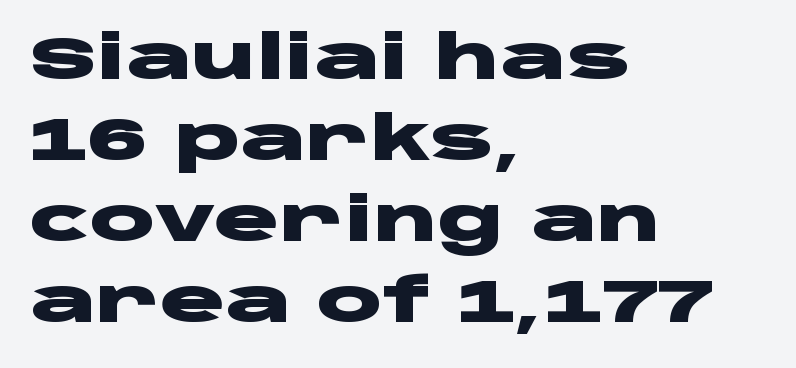
Q: Is the text bold? A: Yes.
Q: Is the text italic (slanted)? A: No, it is upright.
Q: Is the typeface a serif or a sans-serif typeface? A: Sans-serif.
Q: Is the text underlined? A: No.
Q: How is the paragraph aligned? A: Left-aligned.
Q: Is the spacing between letters normal or unusually wide? A: Normal.
Q: Is the spacing between lines tight, normal or loose? A: Normal.
Q: Width (condensed, normal, or wide)? A: Wide.
Q: Stroke contrast? A: Low.
Q: x-height? A: Large.
Q: Monospaced? A: No.
